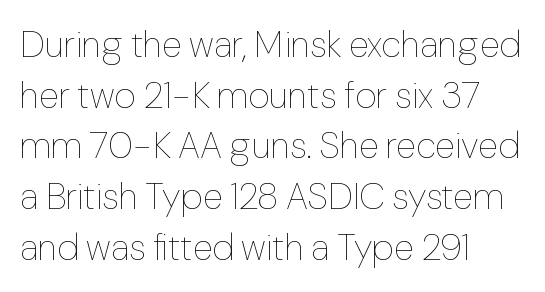
Ascenders rise straight up at ninety degrees. This sample uses plain, unmodified letter spacing. The gap between lines stays unmarked. Do the characters align in a grid? No, the font is proportional. Quick note: interline space is typical. Leftover space on each line is placed entirely after the last word.
